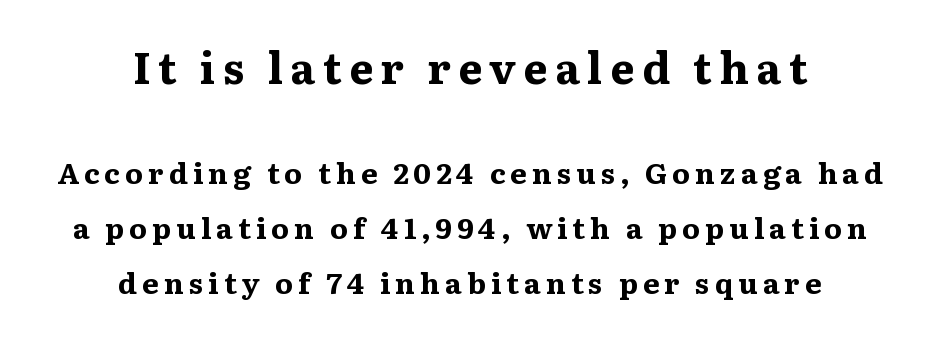
The image shows 43 px bold, wide serif type, upright; set centered, loose line spacing (1.9x), not underlined; the first (top) block is 1.48x larger; medium stroke contrast and a medium x-height.
